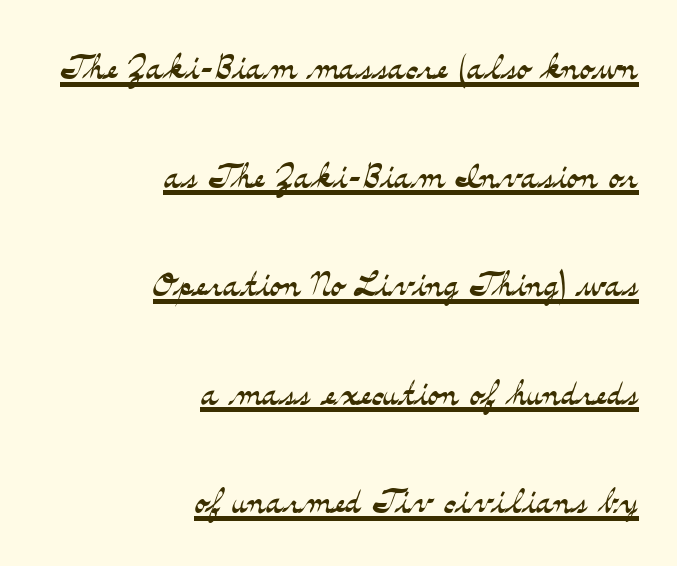
Q: Is the text bold? A: No.
Q: Is the text italic (slanted)? A: Yes.
Q: Is the typeface a serif or a sans-serif typeface? A: Serif.
Q: Is the text underlined? A: Yes.
Q: How is the paragraph aligned? A: Right-aligned.
Q: Is the spacing between letters normal or unusually wide? A: Normal.
Q: Is the spacing between lines tight, normal or loose? A: Loose.
Q: Width (condensed, normal, or wide)? A: Wide.
Q: Stroke contrast? A: Medium.
Q: x-height? A: Small.
Q: Monospaced? A: No.
